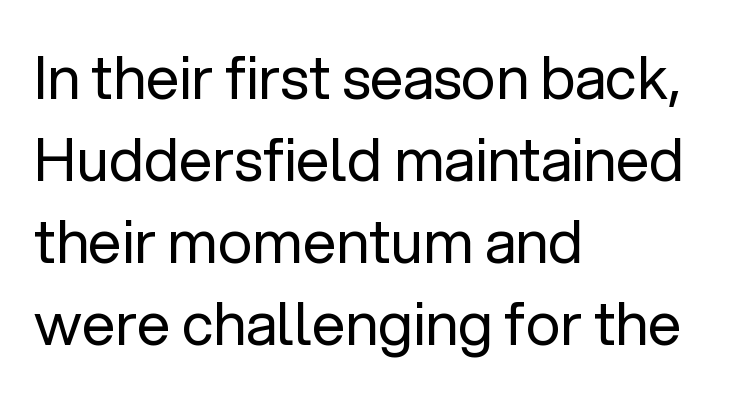
The designer left line spacing at the default. The face used here is proportionally spaced, like ordinary book or web type. Standard letterfit; no display-style spreading of the glyphs. The compositor pushed each line to the left boundary. Ink coverage per letter is moderate at most.
